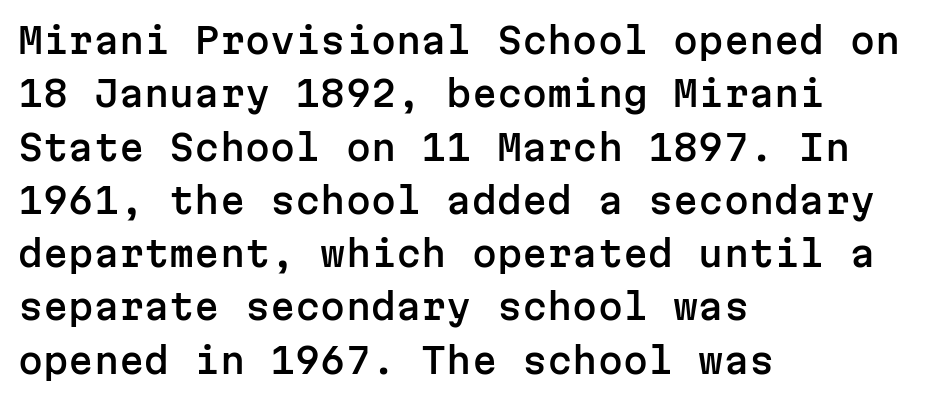
The image shows 36 px sans-serif type, upright, monospaced; set left-aligned, normal line spacing (1.48x), normal letter spacing, not underlined; low stroke contrast and a medium x-height.
